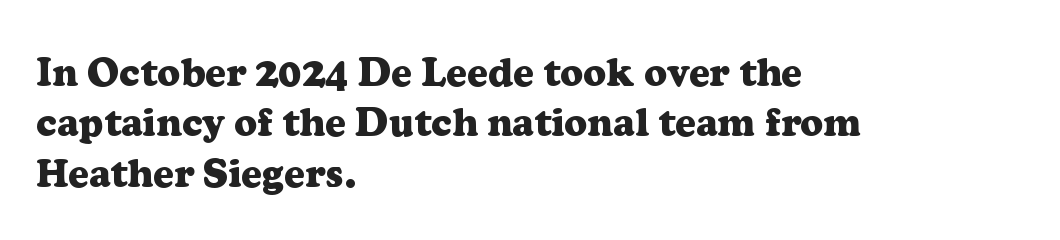
{"serif": "yes", "italic": "no", "bold": "yes", "weight": "heavy", "width": "normal", "stroke_contrast": "low", "x_height": "medium", "monospaced": "no", "underline": "no", "align": "left", "line_spacing": "normal", "line_spacing_ratio": 1.26, "letter_spacing": "normal", "letter_spacing_em": 0.0, "glyph_px": 40}
